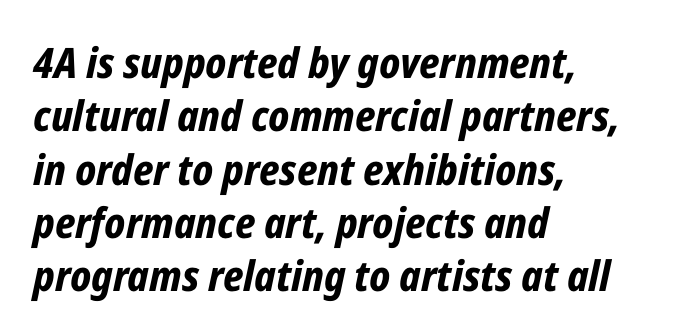
{"italic": "yes", "lean": "right", "slant_degrees": 12, "bold": "yes", "weight": "bold", "width": "condensed", "stroke_contrast": "low", "x_height": "medium", "monospaced": "no", "underline": "no", "align": "left", "line_spacing": "normal", "line_spacing_ratio": 1.27, "letter_spacing": "normal", "letter_spacing_em": 0.0, "glyph_px": 42}
